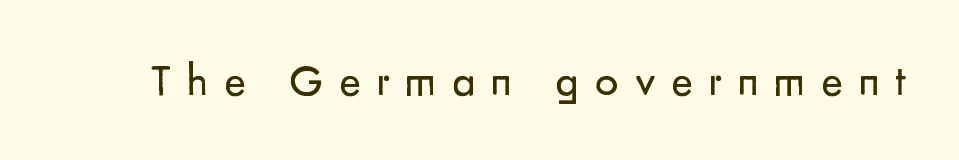
{"serif": "no", "italic": "no", "bold": "no", "weight": "regular", "width": "normal", "stroke_contrast": "low", "x_height": "small", "monospaced": "no", "underline": "no", "letter_spacing": "wide", "letter_spacing_em": 0.33, "glyph_px": 46}
